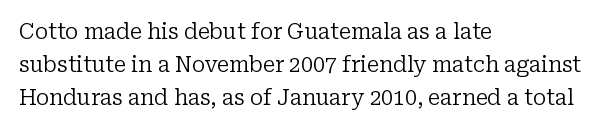
The face looks like a standard text weight, possibly lighter. Short and long lines alike share a common starting point at left. Vertically, the passage feels balanced, rows spaced as you'd expect. A bare baseline throughout the passage. Here the glyphs are tracked normally, forming tight word shapes.
